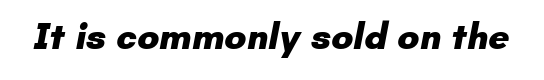
Q: Is the text bold? A: Yes.
Q: Is the typeface a serif or a sans-serif typeface? A: Sans-serif.
Q: Is the text underlined? A: No.
Q: Is the spacing between letters normal or unusually wide? A: Normal.
Q: Width (condensed, normal, or wide)? A: Normal.
Q: Stroke contrast? A: Low.
Q: x-height? A: Small.
Q: Monospaced? A: No.
